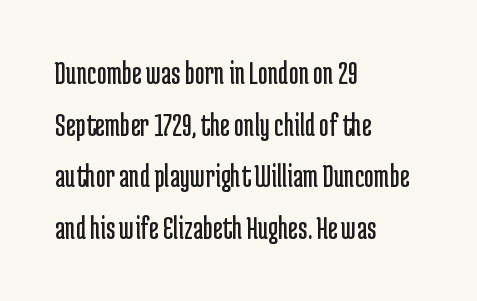
Q: Is the text bold? A: No.
Q: Is the text italic (slanted)? A: No, it is upright.
Q: Is the typeface a serif or a sans-serif typeface? A: Sans-serif.
Q: Is the text underlined? A: No.
Q: How is the paragraph aligned? A: Left-aligned.
Q: Is the spacing between letters normal or unusually wide? A: Normal.
Q: Is the spacing between lines tight, normal or loose? A: Normal.
Q: Width (condensed, normal, or wide)? A: Condensed.
Q: Stroke contrast? A: Low.
Q: x-height? A: Medium.
Q: Monospaced? A: No.
